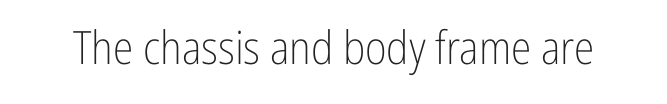
You can tell from the bare stems that sans-serif type was used. Stems here are at most as thick as an everyday book face. Italic: no, the glyphs are upright roman. Honestly, there is no underline to notice here at all.
